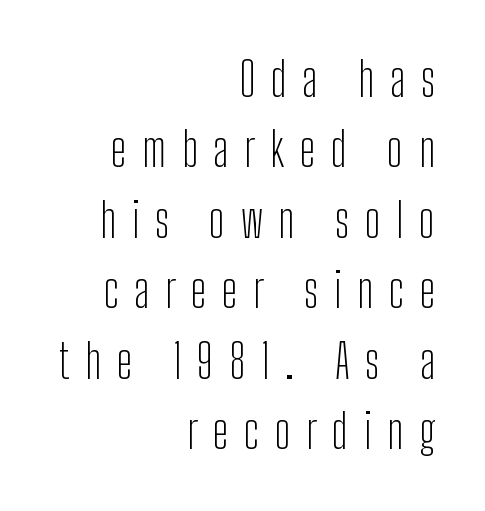
Q: Is the text bold? A: No.
Q: Is the text italic (slanted)? A: No, it is upright.
Q: Is the typeface a serif or a sans-serif typeface? A: Sans-serif.
Q: Is the text underlined? A: No.
Q: How is the paragraph aligned? A: Right-aligned.
Q: Is the spacing between letters normal or unusually wide? A: Unusually wide.
Q: Is the spacing between lines tight, normal or loose? A: Normal.
Q: Width (condensed, normal, or wide)? A: Condensed.
Q: Stroke contrast? A: Low.
Q: x-height? A: Medium.
Q: Monospaced? A: No.
